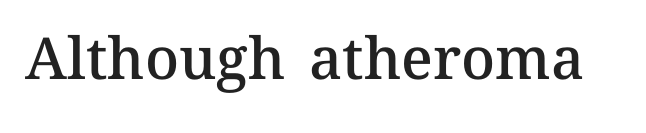
The image shows 58 px semibold type, upright; set normal letter spacing, not underlined; medium stroke contrast and a medium x-height.
